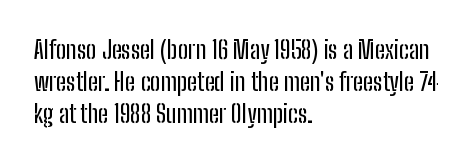
Summary of vertical rhythm: regular, with standard interline spacing. The string is rendered with underlining switched off. This rendering uses left alignment, leaving the right contour irregular. The lettering stays uniformly vertical, giving the passage a roman look. The horizontal fit of the characters is conventional and even.
